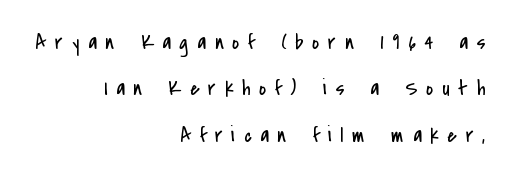
The image shows 22 px text type, upright; set right-aligned, loose line spacing (2.11x), unusually wide letter spacing (+0.4 em), not underlined.
